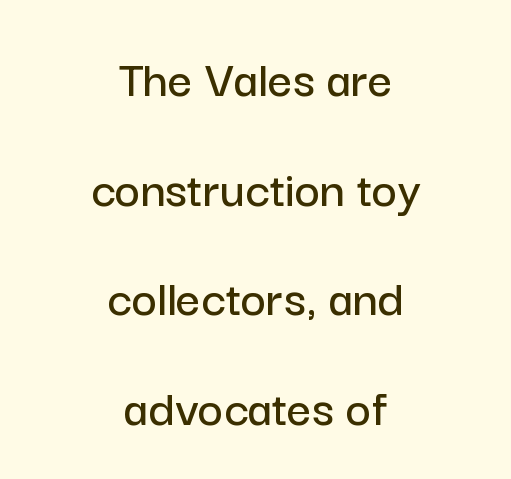
Q: Is the text italic (slanted)? A: No, it is upright.
Q: Is the typeface a serif or a sans-serif typeface? A: Sans-serif.
Q: Is the text underlined? A: No.
Q: How is the paragraph aligned? A: Centered.
Q: Is the spacing between letters normal or unusually wide? A: Normal.
Q: Is the spacing between lines tight, normal or loose? A: Loose.
Q: Width (condensed, normal, or wide)? A: Normal.
Q: Stroke contrast? A: Low.
Q: x-height? A: Medium.
Q: Monospaced? A: No.
